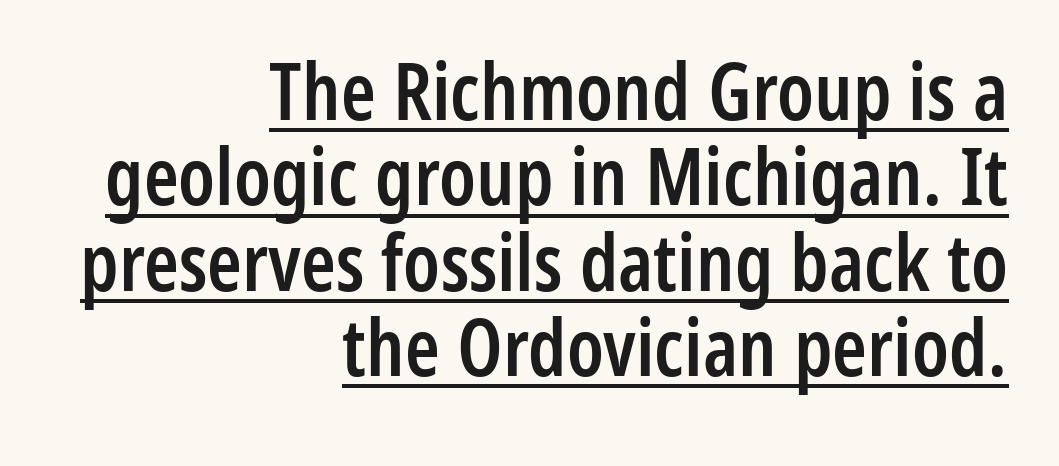
Q: Is the text bold? A: Semi-bold.
Q: Is the text italic (slanted)? A: No, it is upright.
Q: Is the typeface a serif or a sans-serif typeface? A: Sans-serif.
Q: Is the text underlined? A: Yes.
Q: How is the paragraph aligned? A: Right-aligned.
Q: Is the spacing between letters normal or unusually wide? A: Normal.
Q: Is the spacing between lines tight, normal or loose? A: Tight.
Q: Width (condensed, normal, or wide)? A: Condensed.
Q: Stroke contrast? A: Low.
Q: x-height? A: Medium.
Q: Monospaced? A: No.
